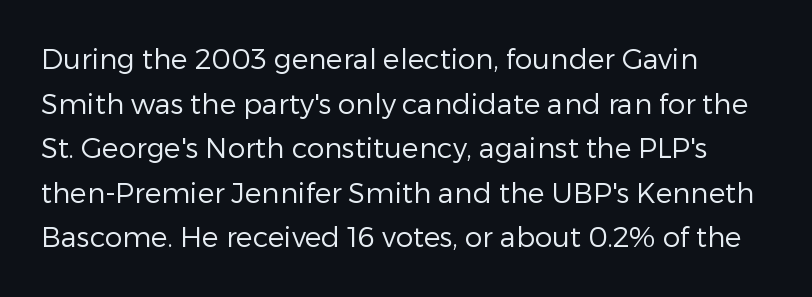
The image shows 28 px regular-weight sans-serif type, upright; set left-aligned, normal line spacing (1.59x), normal letter spacing, not underlined; low stroke contrast and a medium x-height.
